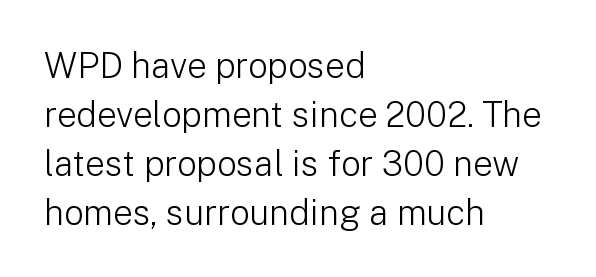
Plain, unruled lines of type. Weight class: somewhere from thin through regular. A typesetter would call this leading conventional body-copy spacing. The rendering shows plain stroke endings on the letterforms — a sans-serif design.
